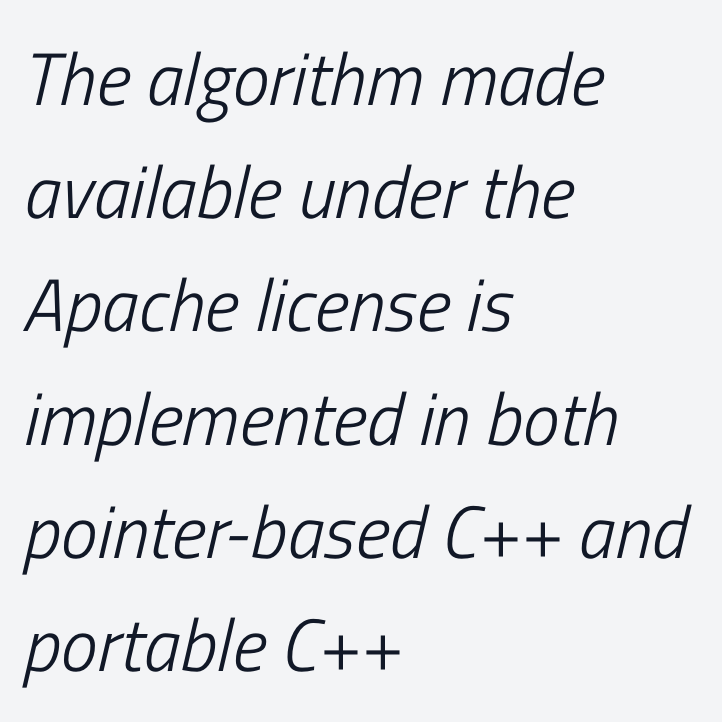
Stroke mass is kept to a normal reading level or below. Varying glyph widths throughout — classic text-font behaviour. The passage shown has conventional tracking throughout. Rows of type keep a routine distance in the vertical direction.
